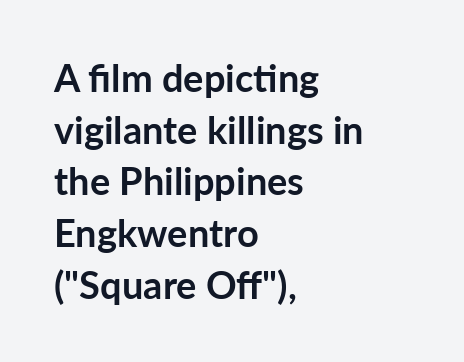
Q: Is the text bold? A: Yes.
Q: Is the text italic (slanted)? A: No, it is upright.
Q: Is the typeface a serif or a sans-serif typeface? A: Sans-serif.
Q: Is the text underlined? A: No.
Q: How is the paragraph aligned? A: Left-aligned.
Q: Is the spacing between letters normal or unusually wide? A: Normal.
Q: Is the spacing between lines tight, normal or loose? A: Normal.
Q: Width (condensed, normal, or wide)? A: Normal.
Q: Stroke contrast? A: Low.
Q: x-height? A: Medium.
Q: Monospaced? A: No.
